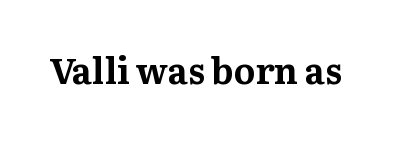
{"serif": "yes", "italic": "no", "bold": "yes", "weight": "bold", "width": "normal", "stroke_contrast": "medium", "x_height": "medium", "monospaced": "no", "underline": "no", "letter_spacing": "normal", "letter_spacing_em": 0.0, "glyph_px": 36}
